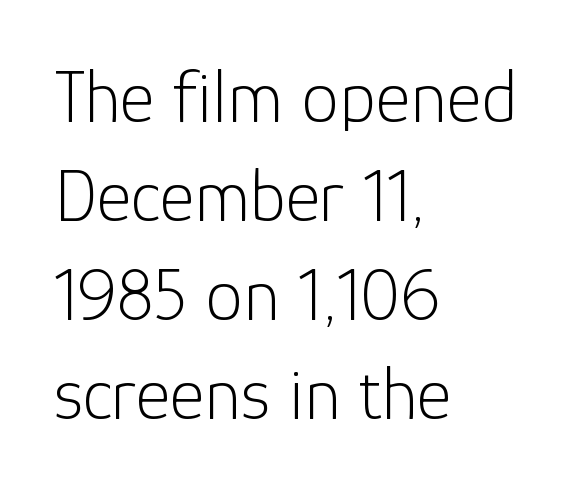
This sample keeps an unexceptional amount of space between lines. Every stem runs plumb, perpendicular to the baseline. In CSS terms this would be text-align: left. A typesetter would call this proportional, since set widths differ per character. Tracking here is standard; glyphs follow each other at the usual distance. This rendering features lettering with no underline.
